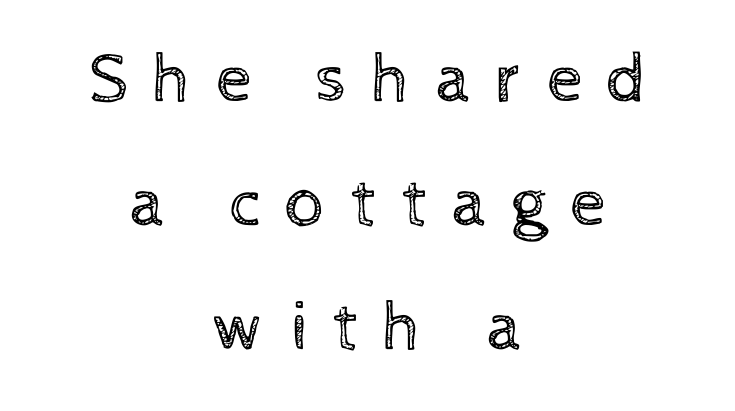
{"italic": "no", "bold": "no", "weight": "regular", "width": "normal", "x_height": "medium", "monospaced": "no", "underline": "no", "align": "center", "line_spacing_ratio": 1.75, "letter_spacing": "wide", "letter_spacing_em": 0.34, "glyph_px": 71}
